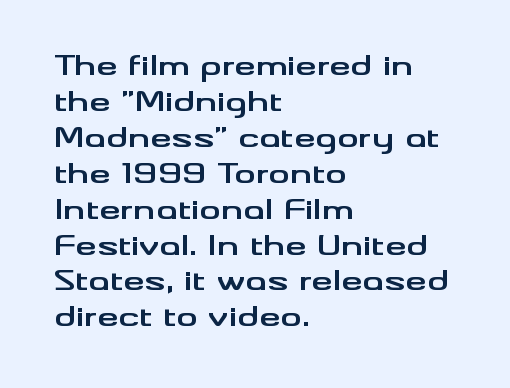
Q: Is the text bold? A: Yes.
Q: Is the text italic (slanted)? A: No, it is upright.
Q: Is the text underlined? A: No.
Q: How is the paragraph aligned? A: Left-aligned.
Q: Is the spacing between letters normal or unusually wide? A: Normal.
Q: Is the spacing between lines tight, normal or loose? A: Normal.
